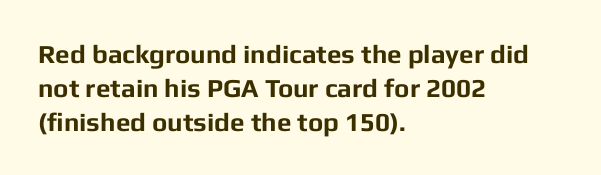
Q: Is the text bold? A: Yes.
Q: Is the text italic (slanted)? A: No, it is upright.
Q: Is the text underlined? A: No.
Q: How is the paragraph aligned? A: Left-aligned.
Q: Is the spacing between letters normal or unusually wide? A: Normal.
Q: Is the spacing between lines tight, normal or loose? A: Normal.
